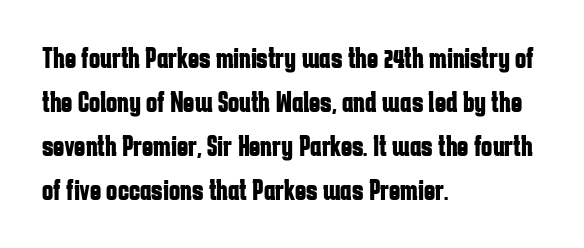
Q: Is the text bold? A: Yes.
Q: Is the text italic (slanted)? A: No, it is upright.
Q: Is the typeface a serif or a sans-serif typeface? A: Sans-serif.
Q: Is the text underlined? A: No.
Q: How is the paragraph aligned? A: Left-aligned.
Q: Is the spacing between letters normal or unusually wide? A: Normal.
Q: Is the spacing between lines tight, normal or loose? A: Normal.
Q: Width (condensed, normal, or wide)? A: Condensed.
Q: Stroke contrast? A: Low.
Q: x-height? A: Medium.
Q: Monospaced? A: No.
